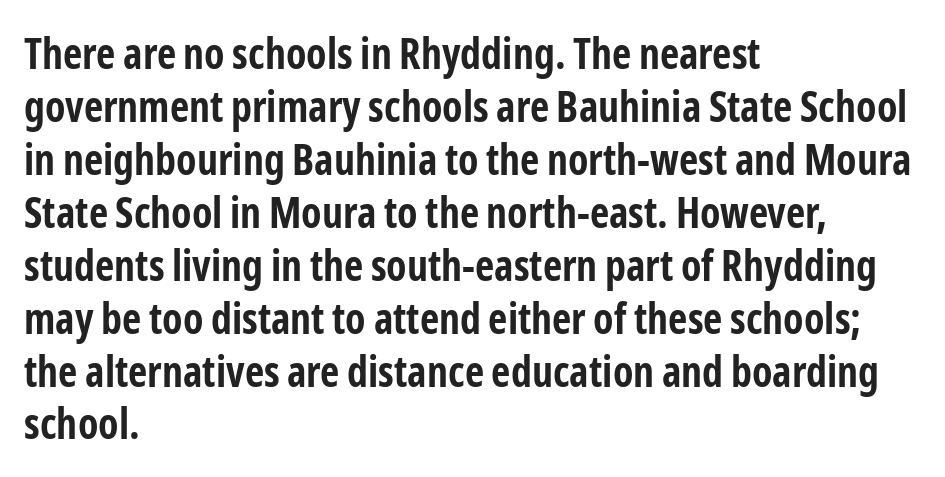
{"serif": "no", "italic": "no", "bold": "yes", "weight": "bold", "width": "condensed", "stroke_contrast": "low", "x_height": "medium", "monospaced": "no", "underline": "no", "align": "left", "line_spacing": "normal", "line_spacing_ratio": 1.26, "letter_spacing": "normal", "letter_spacing_em": 0.0, "glyph_px": 42}
